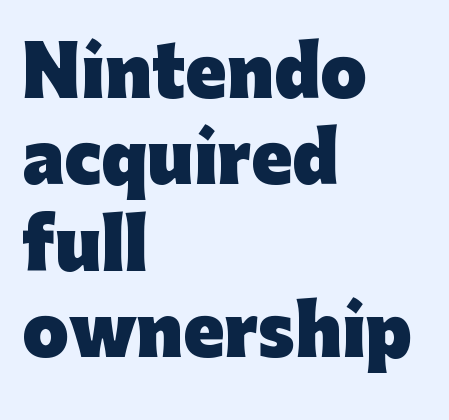
Honestly, the letter spacing is just normal — you wouldn't notice it. Notice how the stems are strictly vertical — no italics here. Plain, unruled lines of type. This block has exactly the height ordinary leading produces. Proportional: the letters do not fall into vertical columns.
